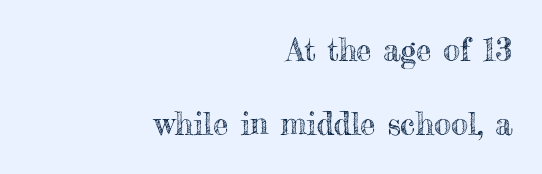
{"italic": "no", "width": "normal", "x_height": "small", "monospaced": "no", "underline": "no", "align": "right", "line_spacing": "loose", "line_spacing_ratio": 2.4, "letter_spacing": "normal", "letter_spacing_em": 0.0, "glyph_px": 31}
